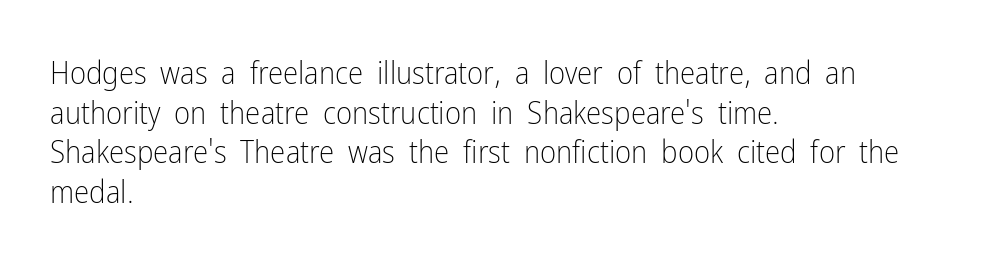
The image shows 31 px light, condensed sans-serif type, upright; set left-aligned, normal line spacing (1.28x), normal letter spacing, not underlined; low stroke contrast and a medium x-height.
